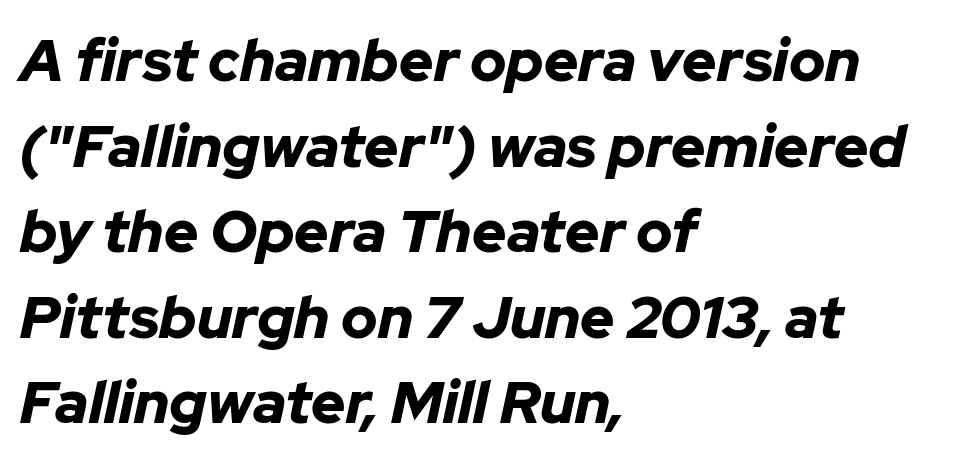
The image shows 59 px bold type, italic (leaning right); set left-aligned, normal line spacing (1.45x), normal letter spacing, not underlined; low stroke contrast and a medium x-height.
